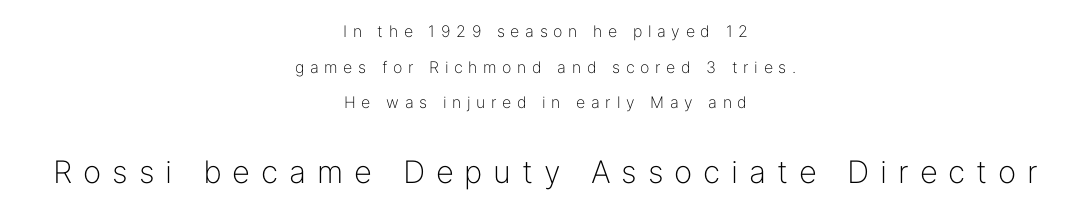
Q: Is the text bold? A: No.
Q: Is the text italic (slanted)? A: No, it is upright.
Q: Is the typeface a serif or a sans-serif typeface? A: Sans-serif.
Q: Is the text underlined? A: No.
Q: How is the paragraph aligned? A: Centered.
Q: Is the spacing between letters normal or unusually wide? A: Unusually wide.
Q: Is the spacing between lines tight, normal or loose? A: Loose.
Q: Which block of text is set in a larger size, the first (top) or the second (bottom)? A: The second (bottom) one.
Q: Width (condensed, normal, or wide)? A: Normal.
Q: Stroke contrast? A: Low.
Q: x-height? A: Medium.
Q: Monospaced? A: No.
